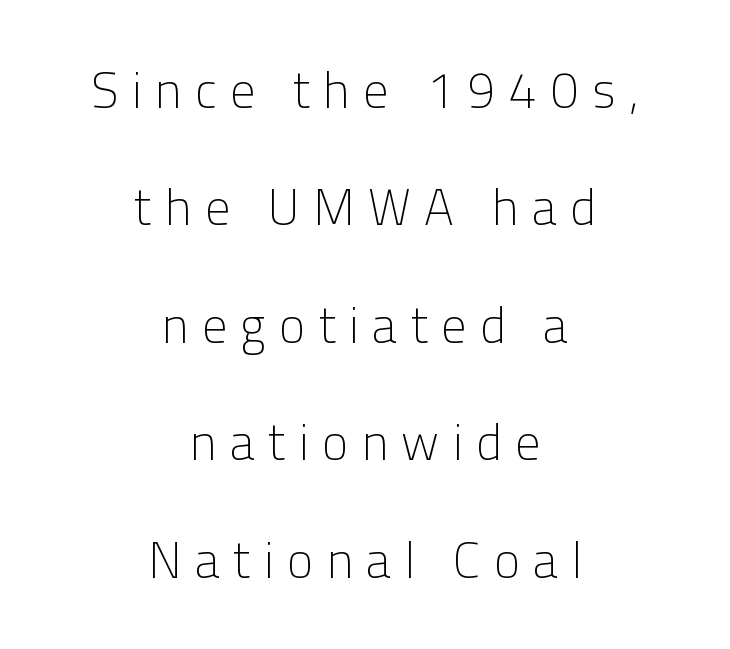
{"serif": "no", "italic": "no", "bold": "no", "weight": "light", "width": "normal", "stroke_contrast": "low", "x_height": "medium", "monospaced": "no", "underline": "no", "align": "center", "line_spacing": "loose", "line_spacing_ratio": 2.35, "letter_spacing": "wide", "letter_spacing_em": 0.27, "glyph_px": 50}
